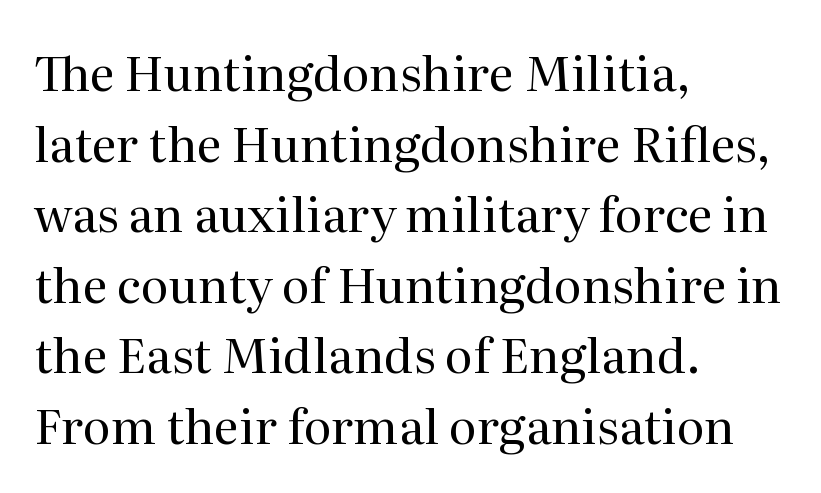
Q: Is the text bold? A: No.
Q: Is the text italic (slanted)? A: No, it is upright.
Q: Is the typeface a serif or a sans-serif typeface? A: Serif.
Q: Is the text underlined? A: No.
Q: How is the paragraph aligned? A: Left-aligned.
Q: Is the spacing between letters normal or unusually wide? A: Normal.
Q: Is the spacing between lines tight, normal or loose? A: Normal.
Q: Width (condensed, normal, or wide)? A: Normal.
Q: Stroke contrast? A: Medium.
Q: x-height? A: Medium.
Q: Monospaced? A: No.
